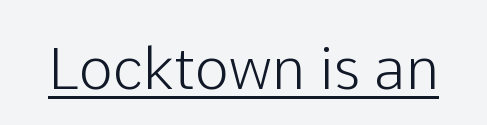
The image shows 58 px sans-serif type, upright; set normal letter spacing, underlined; low stroke contrast and a medium x-height.
